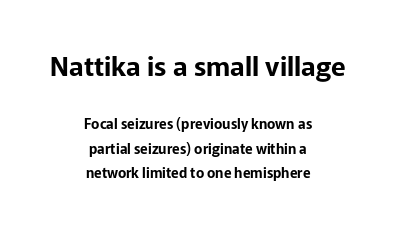
The image shows 27 px text type, upright; set centered, line spacing 1.73x, normal letter spacing, not underlined; the first (top) block is 1.93x larger.
